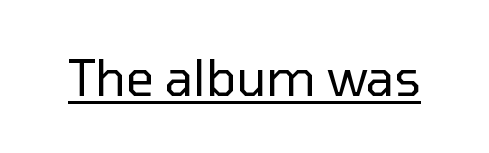
Regarding serifs, this sample does without them. Style check: upright. Is the type heavy? It reads as light-to-regular instead. Note the varied advance widths — an 'i' is clearly narrower than an 'm'. The sample's only ornament is a line tracing under the words.
